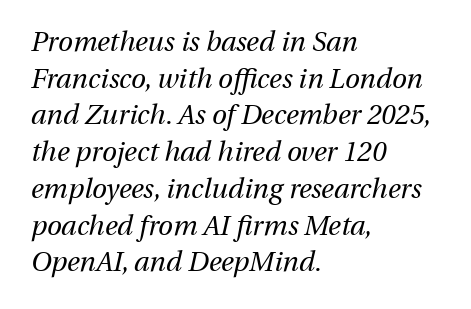
The image shows 27 px text type, italic (leaning right); set left-aligned, normal line spacing (1.36x), normal letter spacing, not underlined.
